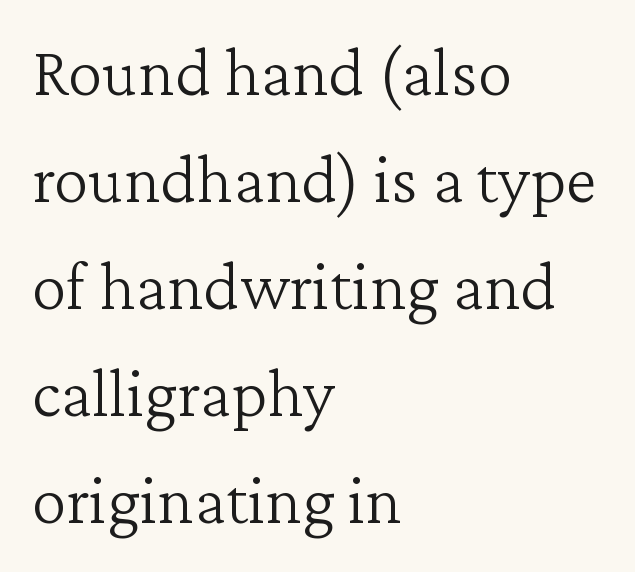
Q: Is the text bold? A: No.
Q: Is the text italic (slanted)? A: No, it is upright.
Q: Is the typeface a serif or a sans-serif typeface? A: Serif.
Q: Is the text underlined? A: No.
Q: How is the paragraph aligned? A: Left-aligned.
Q: Is the spacing between letters normal or unusually wide? A: Normal.
Q: Is the spacing between lines tight, normal or loose? A: Normal.
Q: Width (condensed, normal, or wide)? A: Normal.
Q: Stroke contrast? A: Low.
Q: x-height? A: Medium.
Q: Monospaced? A: No.
